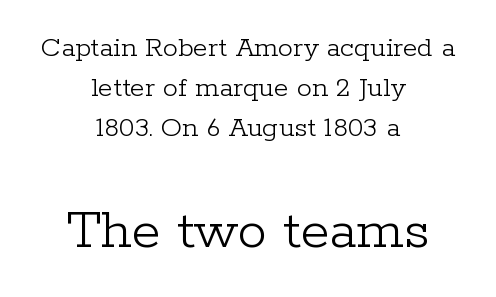
The typesetter chose a symmetrical, centered arrangement here. In this sample the second text group is rendered at the bigger scale. Examine the stroke ends and you'll spot serifs. Normally led — the rows are evenly, conventionally spaced.
